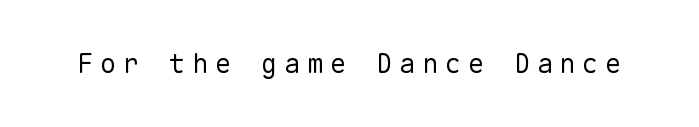
The image shows 27 px text type, upright; set unusually wide letter spacing (+0.25 em), not underlined.
